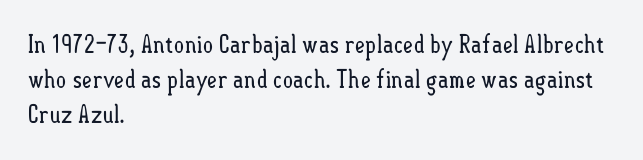
{"italic": "no", "bold": "no", "underline": "no", "align": "left", "line_spacing": "normal", "line_spacing_ratio": 1.4, "letter_spacing": "normal", "letter_spacing_em": 0.0, "glyph_px": 25}
